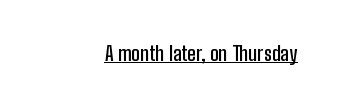
Vertical strokes here are truly vertical. Firm but not heavy-handed strokes: this text is semibold. A typographer would call this underscored text. Students, note that the glyphs here touch the page at normal intervals.
